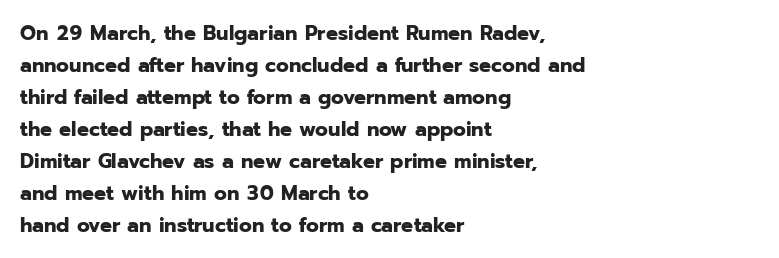
The image shows 21 px bold type, upright; set left-aligned, normal line spacing (1.52x), normal letter spacing, not underlined.
